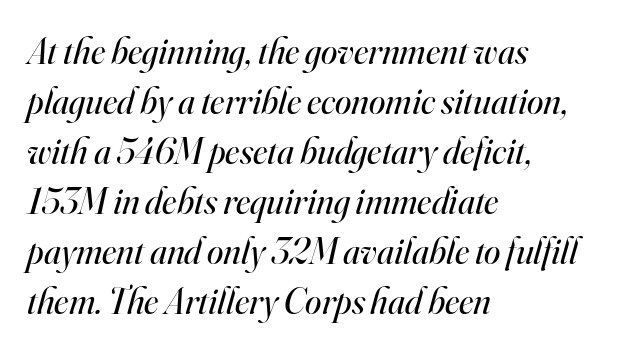
The image shows 37 px regular-weight serif type, italic (leaning right); set left-aligned, normal line spacing (1.35x), normal letter spacing, not underlined; high stroke contrast and a small x-height.
